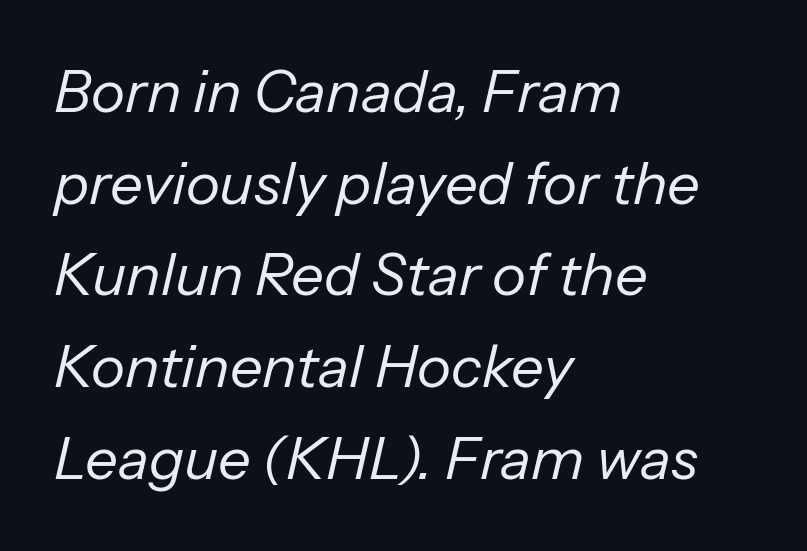
Check the space under the baseline: it is left empty. Stems here are at most as thick as an everyday book face. No extra tracking has been applied to these lines. The face used here has a pronounced slope to its letters. Leading: standard.
